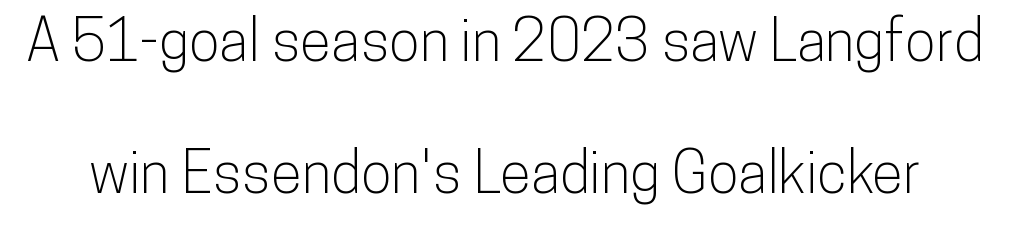
Does extra space separate the letters? No, they use regular spacing. A typesetter would label this face a sans. The face used here is proportionally spaced, like ordinary book or web type. Baseline-to-baseline distance is far greater than the letter height. Underline: absent.
